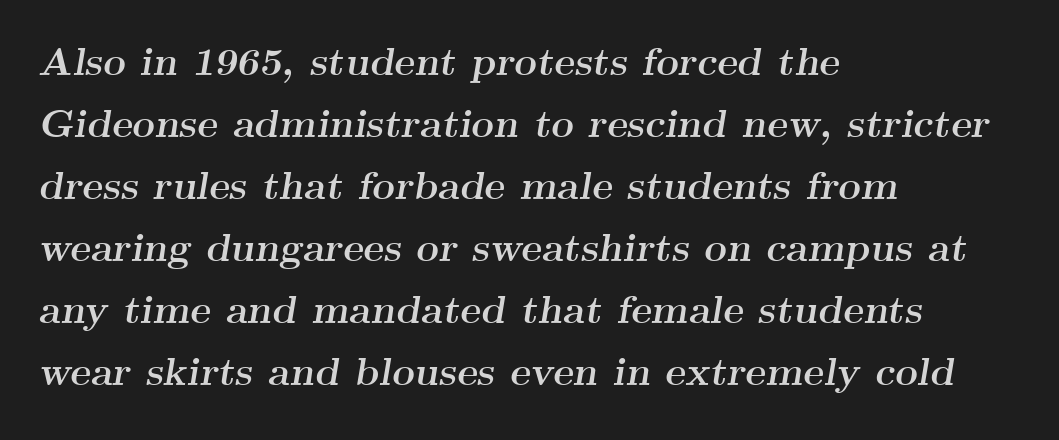
The image shows 39 px semibold, wide serif type, italic (leaning right); set left-aligned, normal line spacing (1.59x), normal letter spacing, not underlined; medium stroke contrast and a small x-height.
